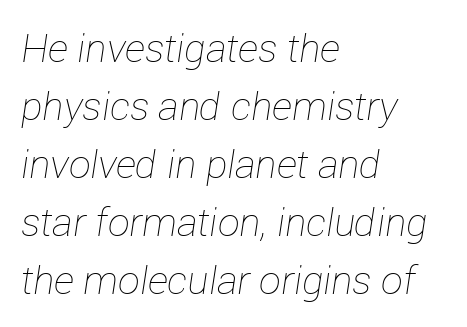
{"italic": "yes", "lean": "right", "slant_degrees": 12, "bold": "no", "weight": "thin", "width": "normal", "stroke_contrast": "low", "x_height": "medium", "monospaced": "no", "underline": "no", "align": "left", "line_spacing": "normal", "line_spacing_ratio": 1.49, "letter_spacing": "normal", "letter_spacing_em": 0.0, "glyph_px": 39}
